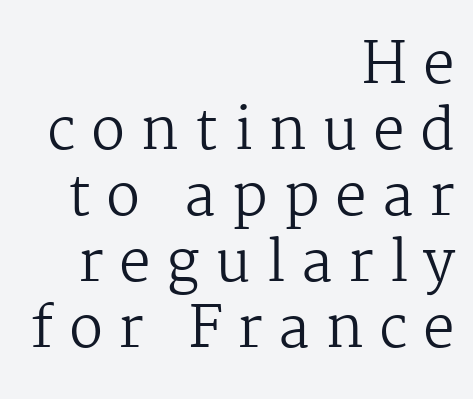
Each row of text sits above clean, open space. Nope, not italic — everything's standing straight. In terms of letterform style, serifs are clearly present. These lines have a slow, spaced-out rhythm from letter to letter.
